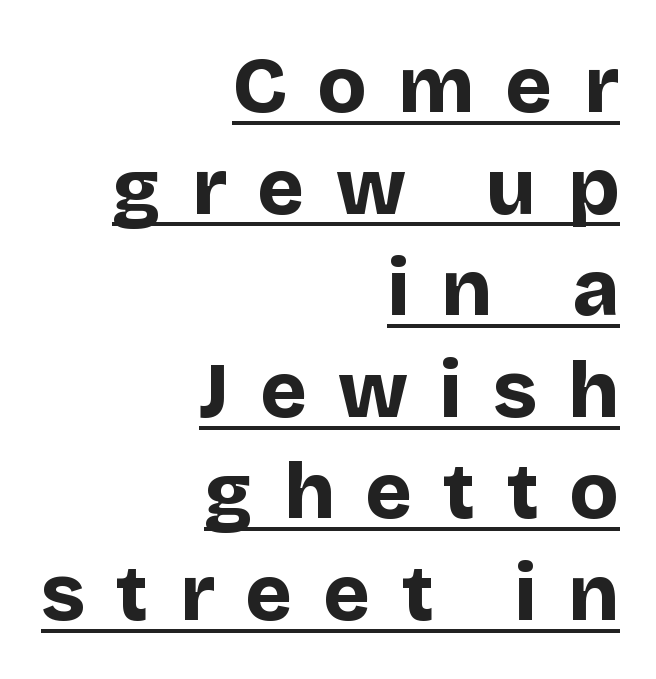
{"serif": "no", "italic": "no", "bold": "yes", "weight": "bold", "width": "normal", "stroke_contrast": "low", "x_height": "large", "monospaced": "no", "underline": "yes", "align": "right", "line_spacing": "normal", "line_spacing_ratio": 1.27, "letter_spacing": "wide", "letter_spacing_em": 0.39, "glyph_px": 80}
